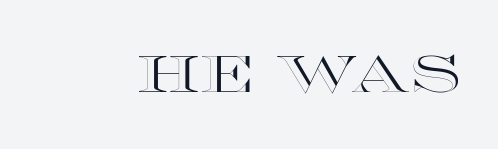
Q: Is the text italic (slanted)? A: No, it is upright.
Q: Is the text underlined? A: No.
Q: Is the spacing between letters normal or unusually wide? A: Normal.
Q: Width (condensed, normal, or wide)? A: Wide.
Q: x-height? A: Large.
Q: Monospaced? A: No.
